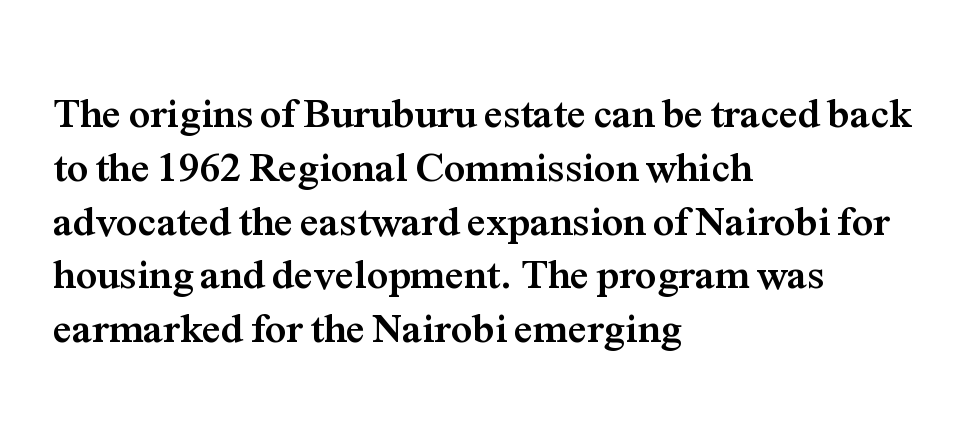
Q: Is the text bold? A: Yes.
Q: Is the text italic (slanted)? A: No, it is upright.
Q: Is the typeface a serif or a sans-serif typeface? A: Serif.
Q: Is the text underlined? A: No.
Q: How is the paragraph aligned? A: Left-aligned.
Q: Is the spacing between letters normal or unusually wide? A: Normal.
Q: Is the spacing between lines tight, normal or loose? A: Normal.
Q: Width (condensed, normal, or wide)? A: Normal.
Q: Stroke contrast? A: Medium.
Q: x-height? A: Medium.
Q: Monospaced? A: No.
